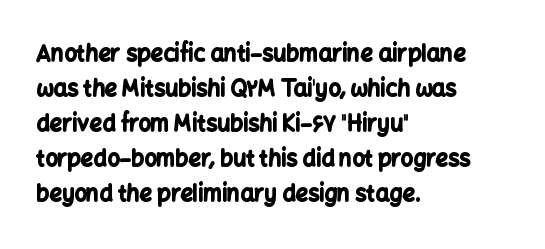
Q: Is the text bold? A: Yes.
Q: Is the text italic (slanted)? A: No, it is upright.
Q: Is the text underlined? A: No.
Q: How is the paragraph aligned? A: Left-aligned.
Q: Is the spacing between letters normal or unusually wide? A: Normal.
Q: Is the spacing between lines tight, normal or loose? A: Normal.
